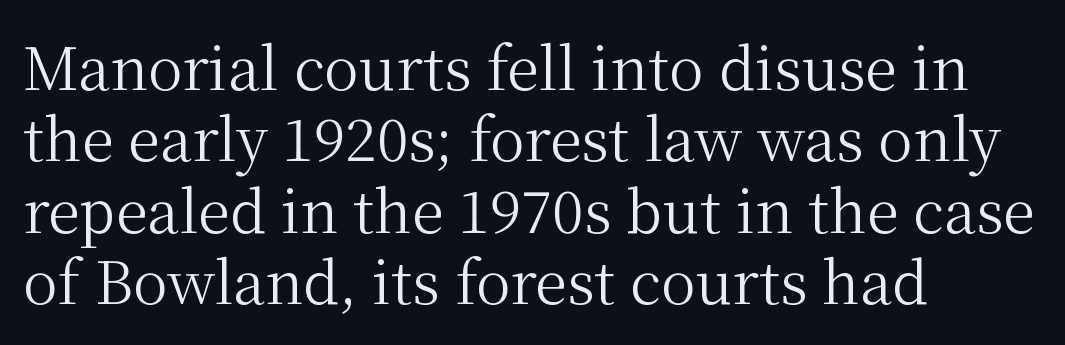
What kind of face is this? One with serifs. Glance below the letters and you will spot only blank space. Do the characters align in a grid? No, the font is proportional. Glyph-to-glyph distance matches everyday printed text. The setting favours the left margin, as ordinary paragraphs usually do. This is the regular roman posture of the typeface.
